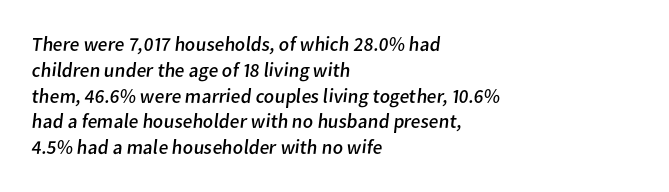
Q: Is the text bold? A: No.
Q: Is the text underlined? A: No.
Q: How is the paragraph aligned? A: Left-aligned.
Q: Is the spacing between letters normal or unusually wide? A: Normal.
Q: Is the spacing between lines tight, normal or loose? A: Normal.
